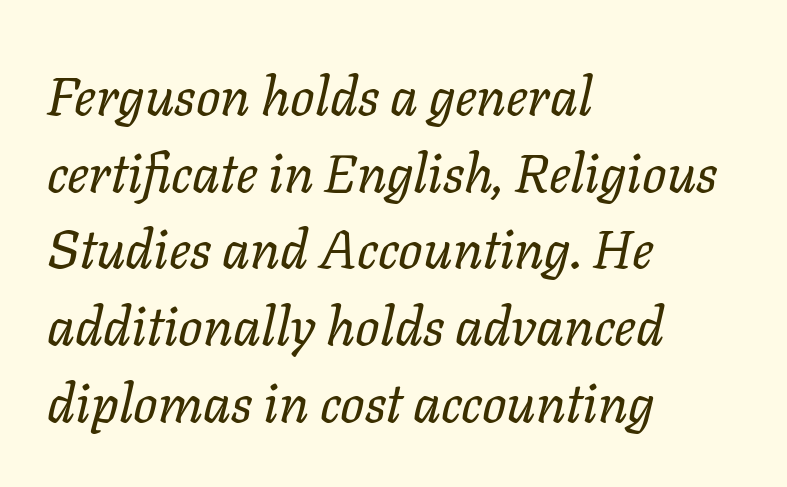
The image shows 54 px regular-weight type, italic (leaning right); set left-aligned, normal line spacing (1.42x), normal letter spacing, not underlined; low stroke contrast and a medium x-height.
